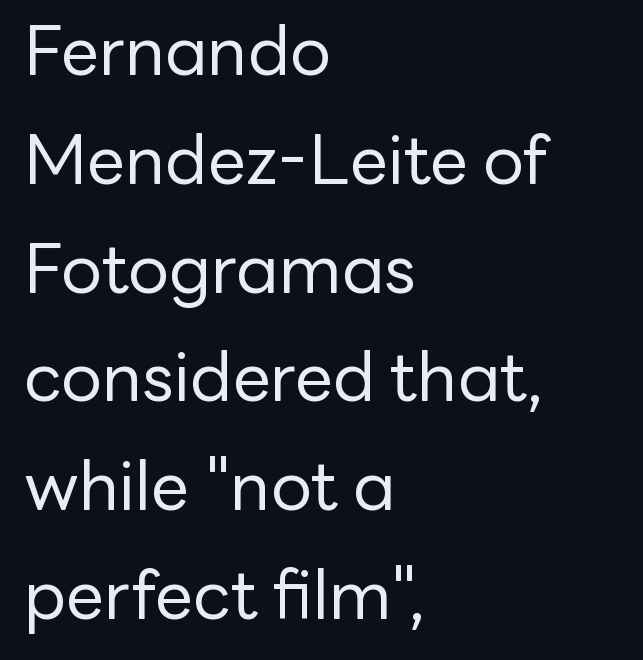
Q: Is the text bold? A: No.
Q: Is the text italic (slanted)? A: No, it is upright.
Q: Is the typeface a serif or a sans-serif typeface? A: Sans-serif.
Q: Is the text underlined? A: No.
Q: How is the paragraph aligned? A: Left-aligned.
Q: Is the spacing between letters normal or unusually wide? A: Normal.
Q: Is the spacing between lines tight, normal or loose? A: Normal.
Q: Width (condensed, normal, or wide)? A: Normal.
Q: Stroke contrast? A: Low.
Q: x-height? A: Medium.
Q: Monospaced? A: No.
